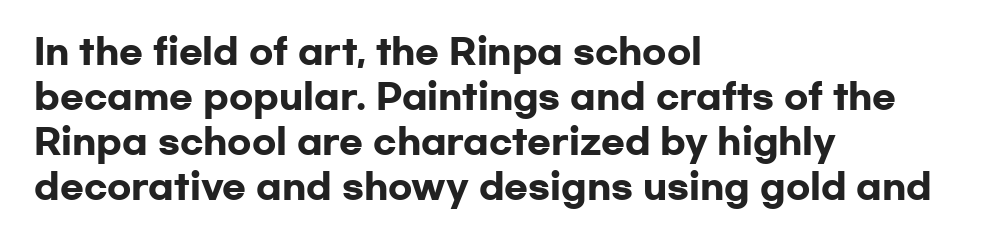
The image shows 35 px heavy, wide sans-serif type, upright; set left-aligned, normal line spacing (1.29x), normal letter spacing, not underlined; low stroke contrast and a medium x-height.
